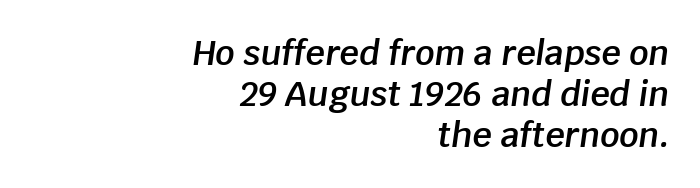
Q: Is the text bold? A: Semi-bold.
Q: Is the text italic (slanted)? A: Yes, it leans right by about 8 degrees.
Q: Is the text underlined? A: No.
Q: How is the paragraph aligned? A: Right-aligned.
Q: Is the spacing between letters normal or unusually wide? A: Normal.
Q: Width (condensed, normal, or wide)? A: Normal.
Q: Stroke contrast? A: Low.
Q: x-height? A: Large.
Q: Monospaced? A: No.
